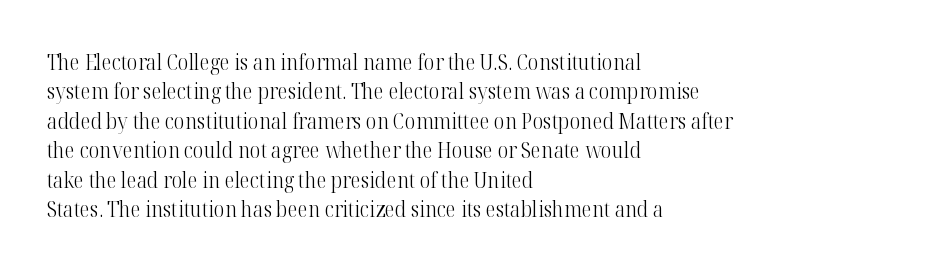
A clean baseline with only descenders dipping below it. If you drew a line through each stem, it would be perfectly vertical. Honestly, the row spacing looks completely unremarkable. Is this a heavy cut? Hardly; it is regular or lighter.
